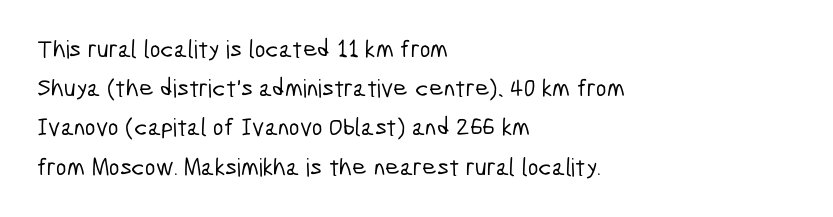
{"underline": "no", "align": "left", "line_spacing": "normal", "line_spacing_ratio": 1.57, "letter_spacing": "normal", "letter_spacing_em": 0.0, "glyph_px": 25}
